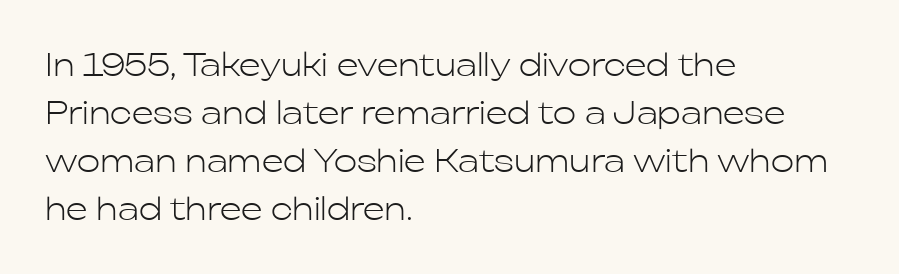
Q: Is the text bold? A: No.
Q: Is the text italic (slanted)? A: No, it is upright.
Q: Is the typeface a serif or a sans-serif typeface? A: Sans-serif.
Q: Is the text underlined? A: No.
Q: How is the paragraph aligned? A: Left-aligned.
Q: Is the spacing between letters normal or unusually wide? A: Normal.
Q: Is the spacing between lines tight, normal or loose? A: Normal.
Q: Width (condensed, normal, or wide)? A: Normal.
Q: Stroke contrast? A: Low.
Q: x-height? A: Medium.
Q: Monospaced? A: No.
